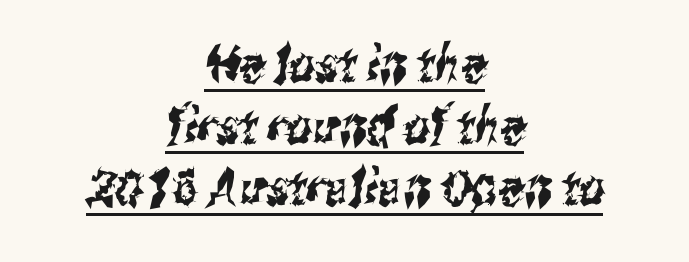
Typeset on center — no edge is straight. Do the characters align in a grid? No, the font is proportional. Is there an underline? Yes — a line sits under the letters. Letterform terminals end flat and unadorned throughout the passage.
